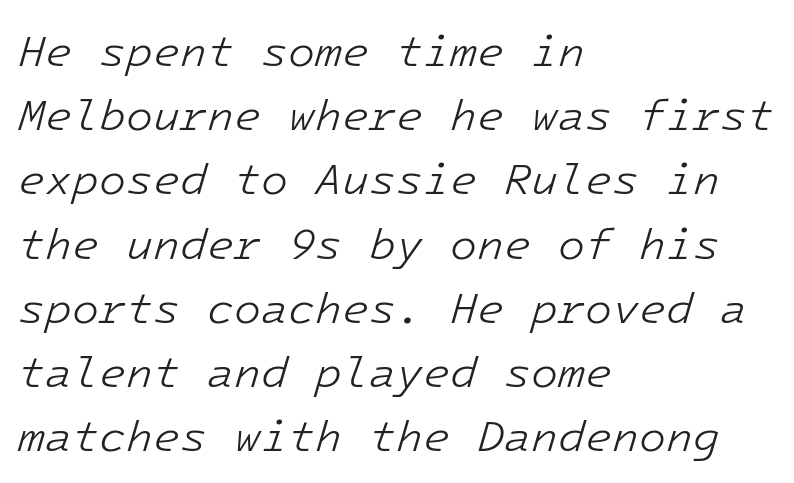
{"italic": "yes", "lean": "right", "slant_degrees": 16, "bold": "no", "weight": "light", "width": "normal", "stroke_contrast": "low", "x_height": "medium", "underline": "no", "align": "left", "line_spacing": "normal", "line_spacing_ratio": 1.46, "letter_spacing": "normal", "letter_spacing_em": 0.0, "glyph_px": 44}
